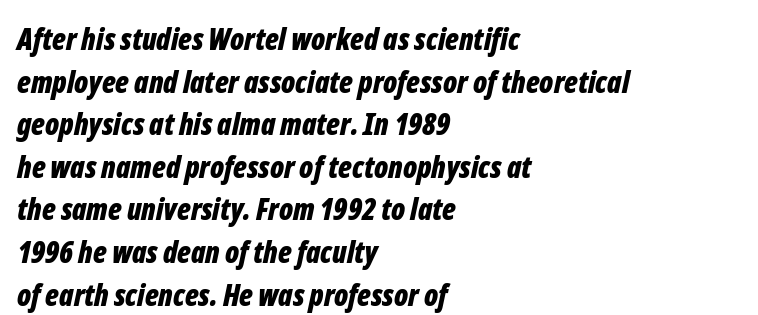
{"italic": "yes", "lean": "right", "slant_degrees": 12, "bold": "yes", "weight": "bold", "width": "condensed", "stroke_contrast": "low", "x_height": "medium", "monospaced": "no", "underline": "no", "align": "left", "line_spacing": "normal", "line_spacing_ratio": 1.42, "letter_spacing": "normal", "letter_spacing_em": 0.0, "glyph_px": 30}
